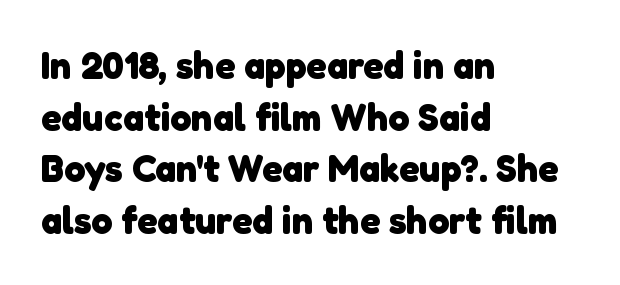
{"serif": "no", "bold": "yes", "weight": "heavy", "width": "normal", "stroke_contrast": "low", "x_height": "medium", "monospaced": "no", "underline": "no", "align": "left", "line_spacing": "normal", "line_spacing_ratio": 1.36, "letter_spacing": "normal", "letter_spacing_em": 0.0, "glyph_px": 38}
